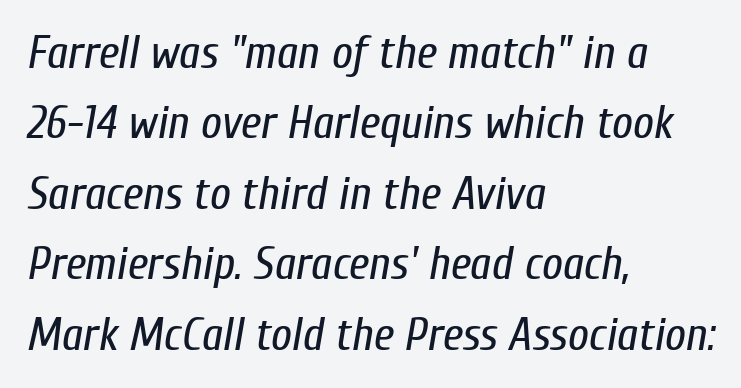
Q: Is the text bold? A: No.
Q: Is the text italic (slanted)? A: Yes, it leans right by about 10 degrees.
Q: Is the text underlined? A: No.
Q: How is the paragraph aligned? A: Left-aligned.
Q: Is the spacing between letters normal or unusually wide? A: Normal.
Q: Is the spacing between lines tight, normal or loose? A: Normal.
Q: Width (condensed, normal, or wide)? A: Condensed.
Q: Stroke contrast? A: Low.
Q: x-height? A: Medium.
Q: Monospaced? A: No.
